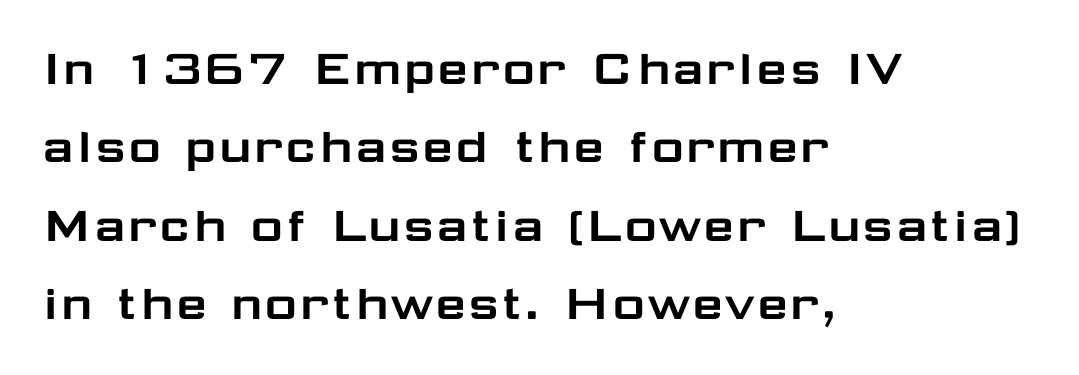
{"serif": "no", "italic": "no", "width": "wide", "stroke_contrast": "low", "x_height": "medium", "monospaced": "no", "underline": "no", "align": "left", "line_spacing": "normal", "line_spacing_ratio": 1.4, "letter_spacing": "normal", "letter_spacing_em": 0.0, "glyph_px": 56}
